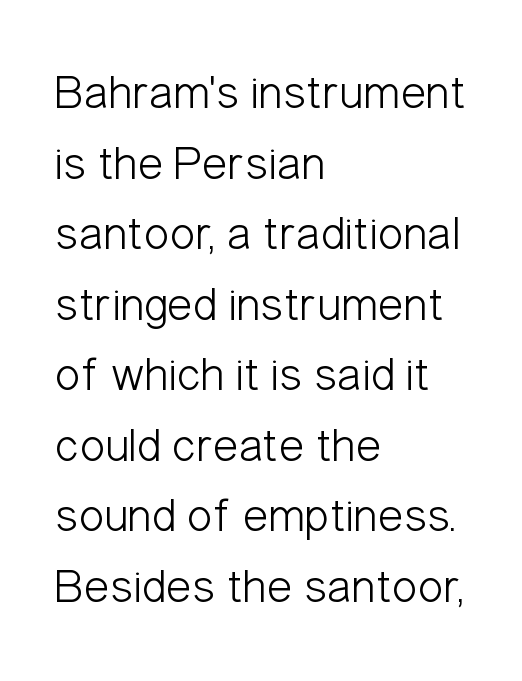
Characters follow at the spacing the type designer built in. A sans-serif font was chosen for this passage. Rendered with straight, roman letterforms. The vertical gap from one line to the next is medium. In CSS terms this would be text-align: left. The font sits on the lighter half of the weight spectrum, regular included.
